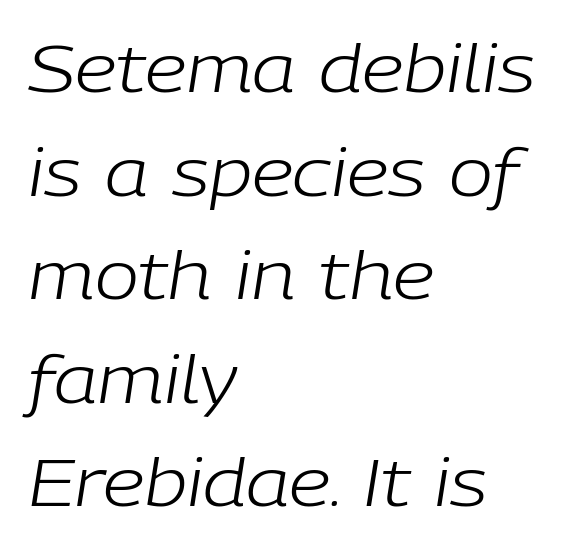
Q: Is the text bold? A: No.
Q: Is the text italic (slanted)? A: Yes, it leans right by about 9 degrees.
Q: Is the text underlined? A: No.
Q: How is the paragraph aligned? A: Left-aligned.
Q: Is the spacing between letters normal or unusually wide? A: Normal.
Q: Is the spacing between lines tight, normal or loose? A: Normal.
Q: Width (condensed, normal, or wide)? A: Normal.
Q: Stroke contrast? A: Low.
Q: x-height? A: Medium.
Q: Monospaced? A: No.
